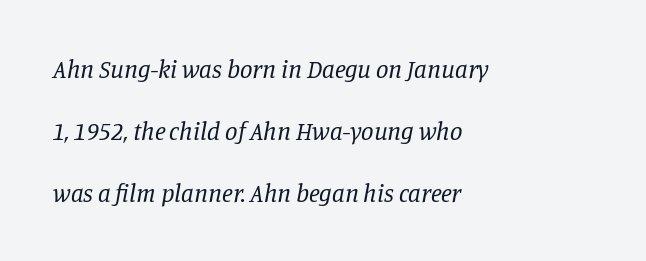
The passage shown stacks its lines with a broad gap. The typography opts for an oblique posture over an upright one. The paragraph shown leans on its left margin. Ink coverage per letter is moderate at most. Letters rest on an invisible, unmarked baseline.
